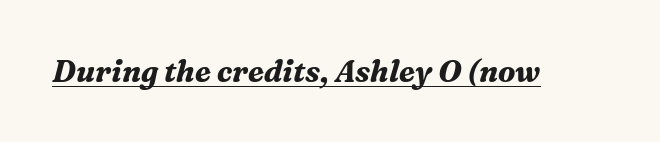
Bold? Absolutely — the strokes are thick and heavy. Think of a printed novel: that variable character pitch is what you see here. The passage shown is underscored from start to finish. Emphasis-style slanted type is in use.
